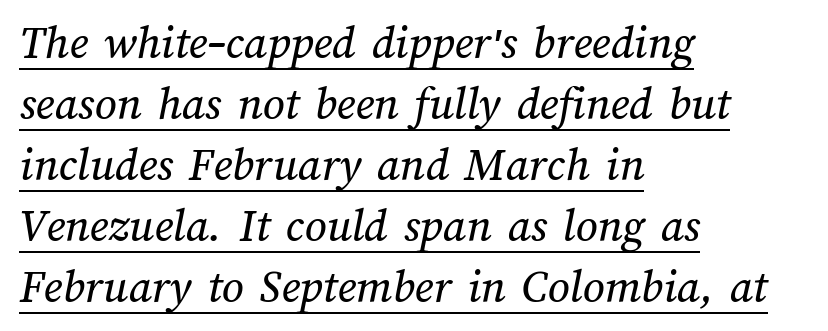
{"width": "normal", "stroke_contrast": "medium", "x_height": "medium", "monospaced": "no", "underline": "yes", "align": "left", "line_spacing": "normal", "line_spacing_ratio": 1.27, "letter_spacing": "normal", "letter_spacing_em": 0.0, "glyph_px": 48}
